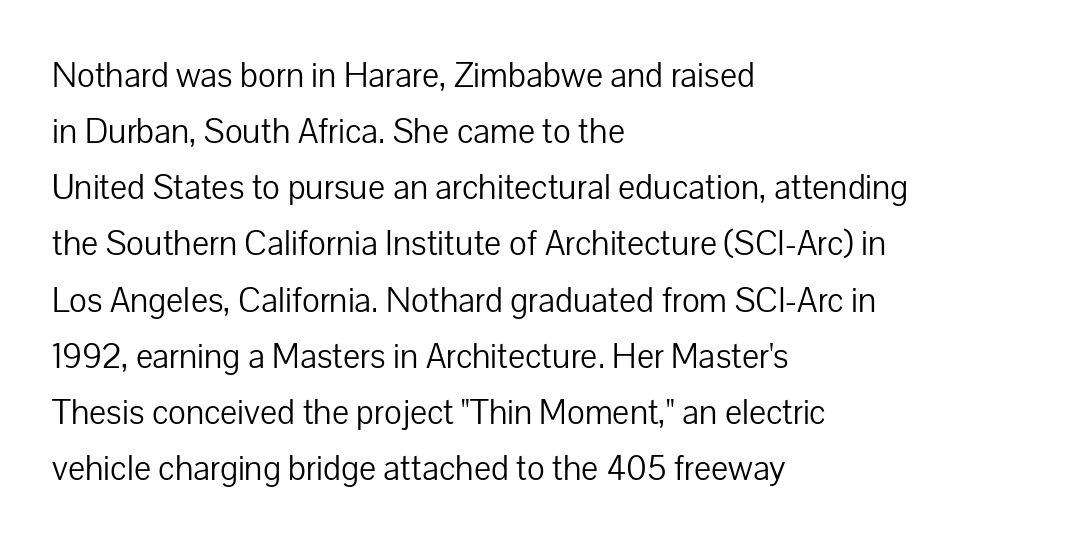
Think standard paragraph weight, or any step lighter than that. Nope, no serifs anywhere on these letters. Where is the straight margin? On the left. Nope, not italic — everything's standing straight. The face used here is rendered with its standard letterfit. The passage shown is typed in a proportional face where columns would drift.
